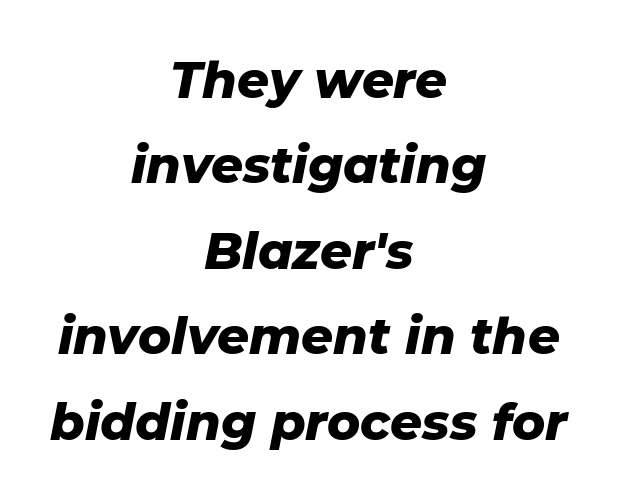
Q: Is the text bold? A: Yes.
Q: Is the text italic (slanted)? A: Yes, it leans right by about 11 degrees.
Q: Is the text underlined? A: No.
Q: How is the paragraph aligned? A: Centered.
Q: Is the spacing between letters normal or unusually wide? A: Normal.
Q: Width (condensed, normal, or wide)? A: Normal.
Q: Stroke contrast? A: Low.
Q: x-height? A: Medium.
Q: Monospaced? A: No.
